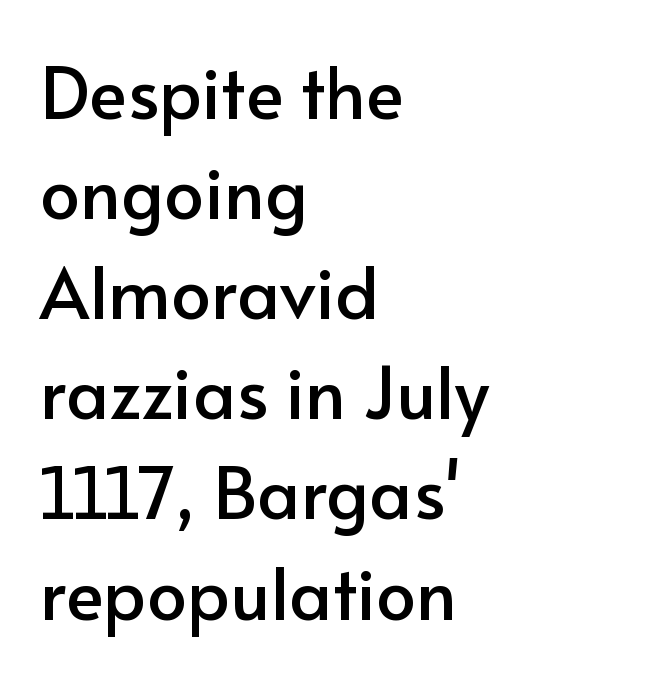
Q: Is the text italic (slanted)? A: No, it is upright.
Q: Is the typeface a serif or a sans-serif typeface? A: Sans-serif.
Q: Is the text underlined? A: No.
Q: How is the paragraph aligned? A: Left-aligned.
Q: Is the spacing between letters normal or unusually wide? A: Normal.
Q: Is the spacing between lines tight, normal or loose? A: Normal.
Q: Width (condensed, normal, or wide)? A: Normal.
Q: Stroke contrast? A: Low.
Q: x-height? A: Small.
Q: Monospaced? A: No.
